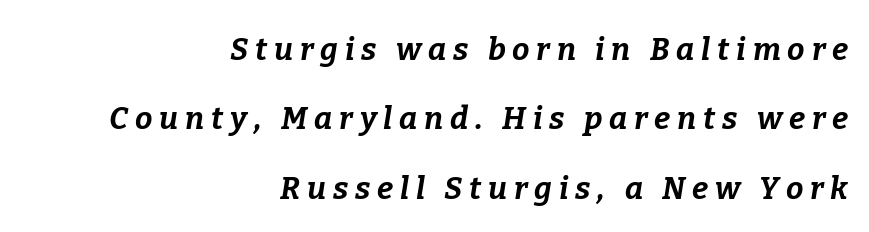
The image shows 31 px bold type, italic (leaning right); set right-aligned, loose line spacing (2.24x), unusually wide letter spacing (+0.22 em), not underlined; low stroke contrast and a medium x-height.
